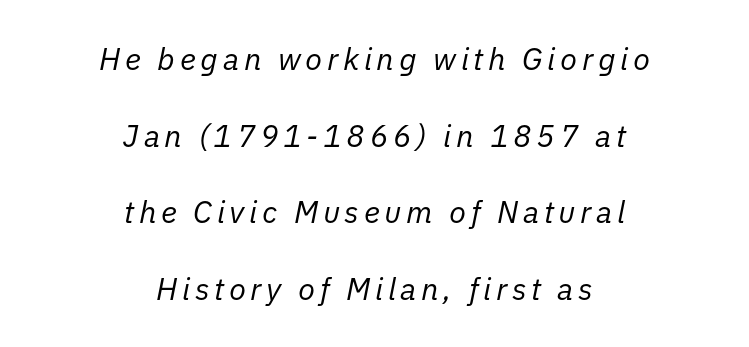
{"italic": "yes", "lean": "right", "slant_degrees": 11, "bold": "no", "weight": "regular", "width": "normal", "stroke_contrast": "low", "x_height": "medium", "monospaced": "no", "underline": "no", "align": "center", "line_spacing": "loose", "line_spacing_ratio": 2.47, "glyph_px": 31}
